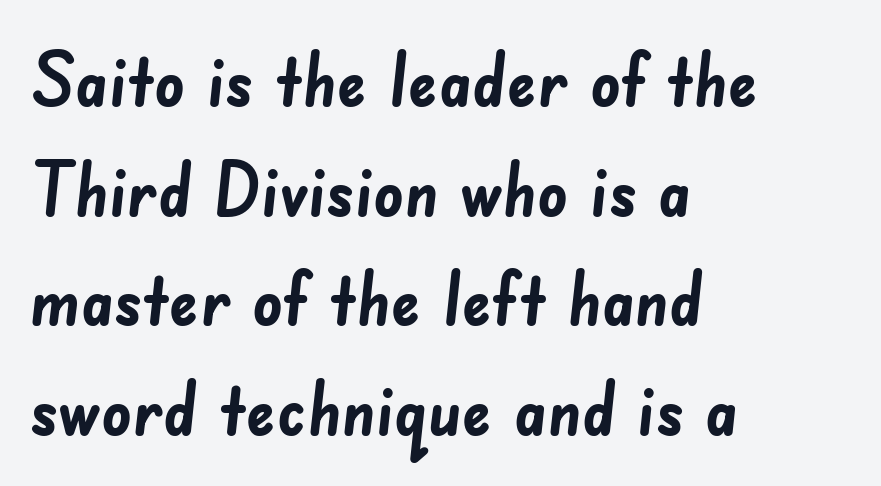
Pretty heavy lettering here — definitely bold. These lines are composed in type without serifs. Which margin do the lines hug? The left one — the right edge is uneven. Standard letterfit; no display-style spreading of the glyphs. The lines sit at an ordinary, default distance from one another.
